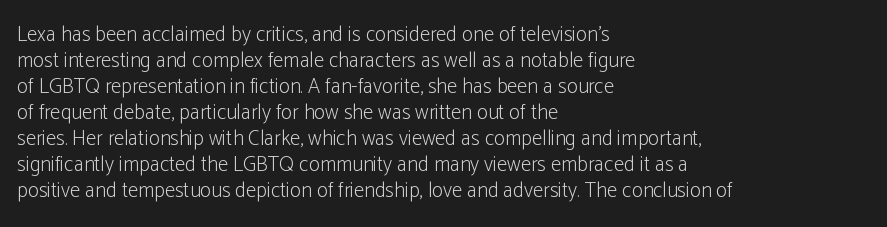
Q: Is the text bold? A: No.
Q: Is the text italic (slanted)? A: No, it is upright.
Q: Is the text underlined? A: No.
Q: How is the paragraph aligned? A: Left-aligned.
Q: Is the spacing between letters normal or unusually wide? A: Normal.
